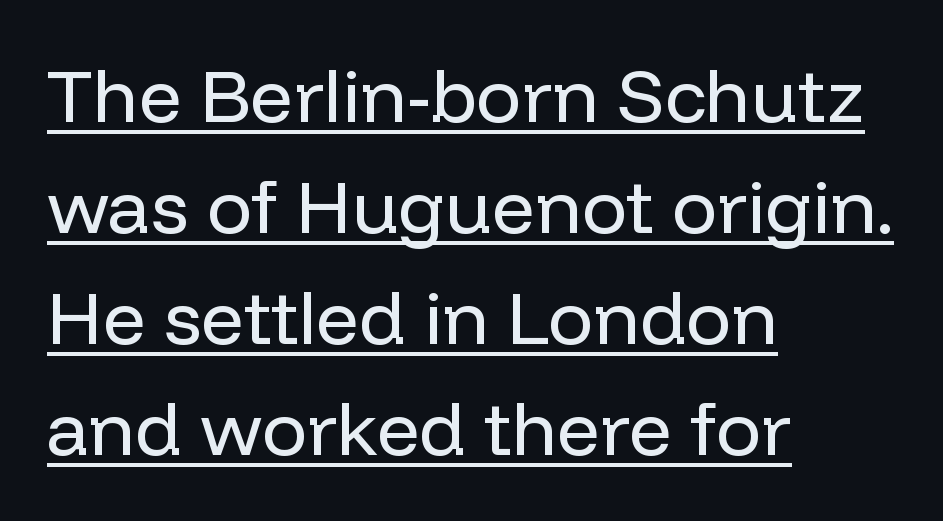
The image shows 75 px regular-weight sans-serif type, upright; set left-aligned, normal line spacing (1.48x), normal letter spacing, underlined; low stroke contrast and a medium x-height.
